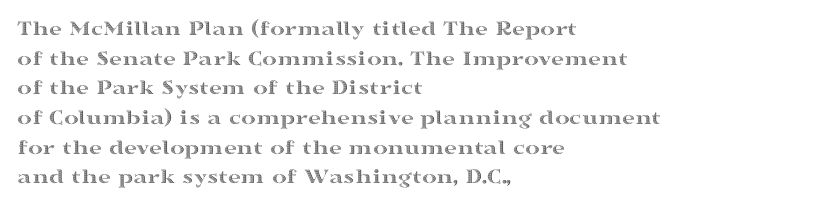
{"italic": "no", "underline": "no", "align": "left", "line_spacing": "normal", "line_spacing_ratio": 1.35, "letter_spacing": "normal", "letter_spacing_em": 0.0, "glyph_px": 22}
